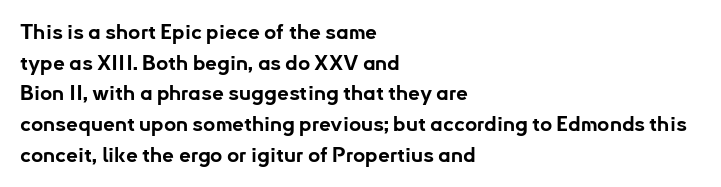
The image shows 21 px bold type, upright; set left-aligned, normal line spacing (1.46x), normal letter spacing, not underlined.
